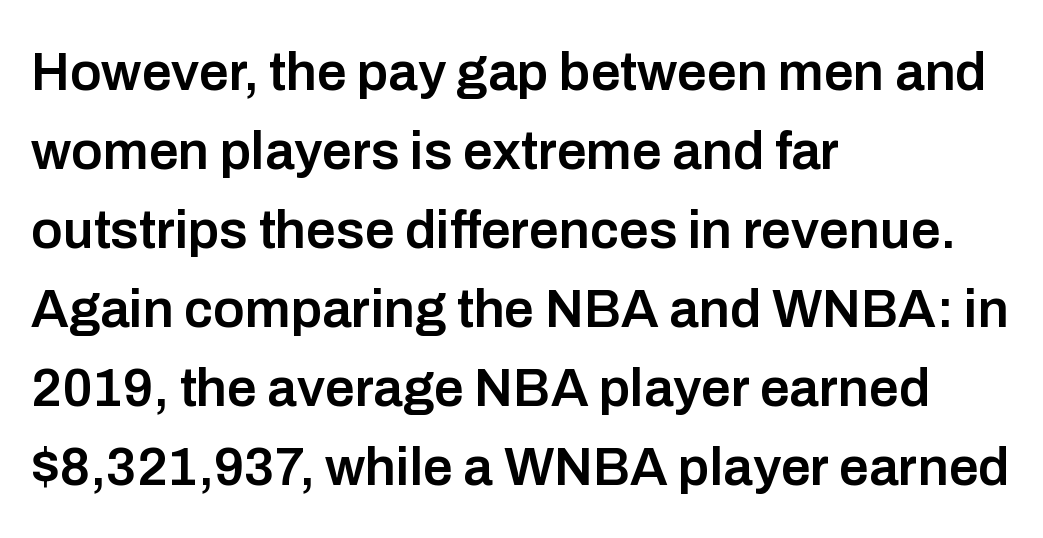
The image shows 53 px semibold sans-serif type, upright; set left-aligned, normal line spacing (1.49x), normal letter spacing, not underlined; low stroke contrast and a medium x-height.
